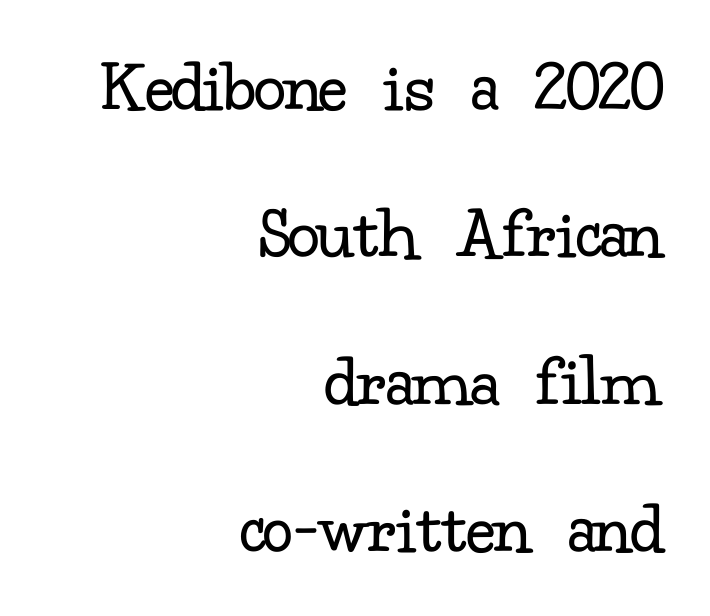
Italic? Not at all — the glyphs are vertical. Notice how the passage keeps a crisp vertical edge on the right only. Heaviness? Minimal to ordinary, like unemphasized prose. A typesetter would call this proportional, since set widths differ per character. Honestly, the letter spacing is just normal — you wouldn't notice it. The passage shown is typeset with a serif family.
